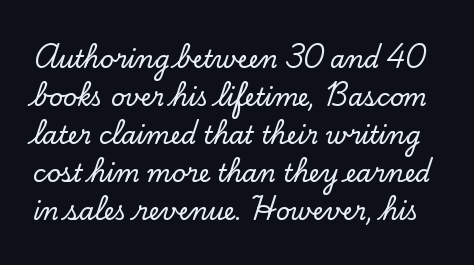
{"underline": "no", "line_spacing": "normal", "line_spacing_ratio": 1.58, "letter_spacing": "normal", "letter_spacing_em": 0.0, "glyph_px": 24}
